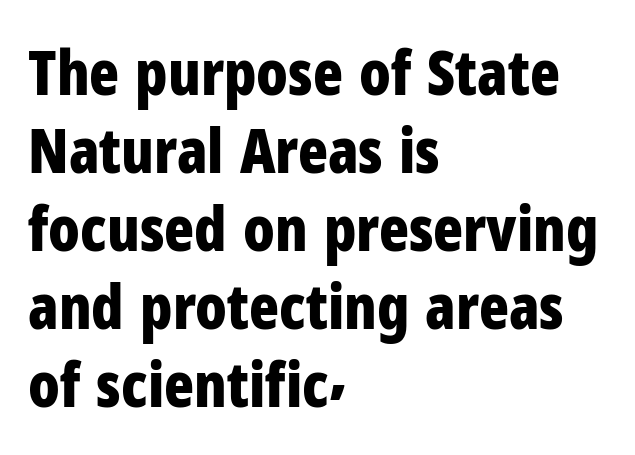
The image shows 62 px bold, condensed sans-serif type, upright; set left-aligned, normal line spacing (1.26x), normal letter spacing, not underlined; low stroke contrast and a medium x-height.
